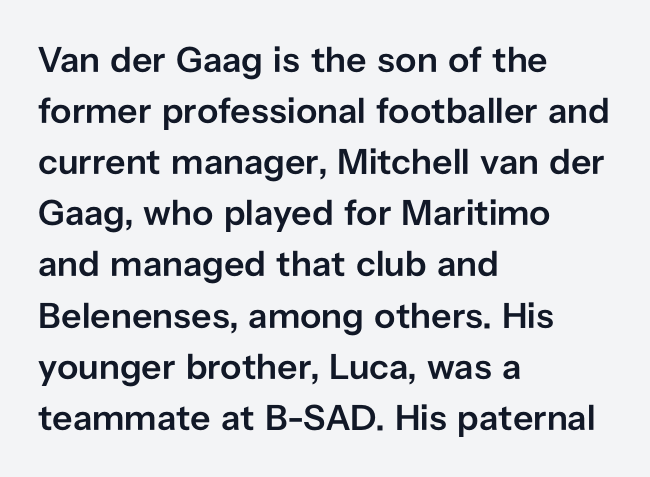
Look at the bottom of the vertical strokes: they stop flat, with no serifs. Look at the tracking — it's just the regular setting, nothing added. The specimen omits any rule beneath the text block's lines. This sample keeps an unexceptional amount of space between lines. The type sits square on the baseline with zero lean. The passage shown is typed in a proportional face where columns would drift.
